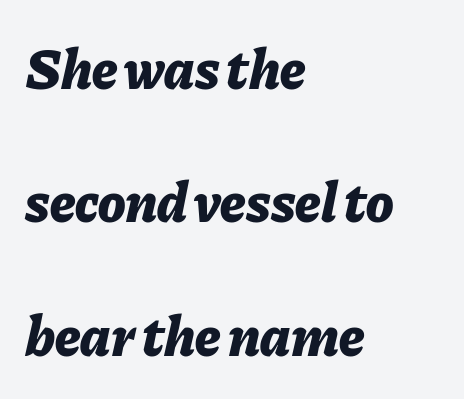
{"italic": "yes", "lean": "right", "slant_degrees": 11, "bold": "yes", "weight": "bold", "width": "normal", "stroke_contrast": "low", "x_height": "medium", "monospaced": "no", "underline": "no", "align": "left", "line_spacing": "loose", "line_spacing_ratio": 2.34, "letter_spacing": "normal", "letter_spacing_em": 0.0, "glyph_px": 57}
